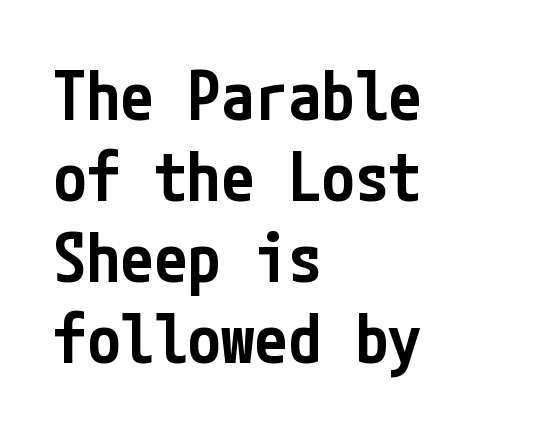
Is the type bold? Partly — it's a semibold, heavier than regular but not fully bold. Is the letter spacing exaggerated? No — it looks like the ordinary default. The typeface chosen for these lines omits serifs. Horizontally, the lines are justified to the leading edge only. Just letters on the line, the space beneath them empty. Characters remain perfectly vertical along every line.
